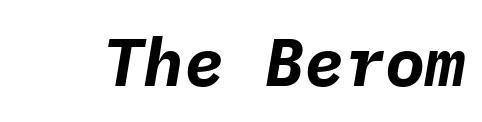
Q: Is the text bold? A: Yes.
Q: Is the text italic (slanted)? A: Yes, it leans right by about 9 degrees.
Q: Is the text underlined? A: No.
Q: Is the spacing between letters normal or unusually wide? A: Normal.
Q: Width (condensed, normal, or wide)? A: Normal.
Q: Stroke contrast? A: Low.
Q: x-height? A: Medium.
Q: Monospaced? A: Yes.
